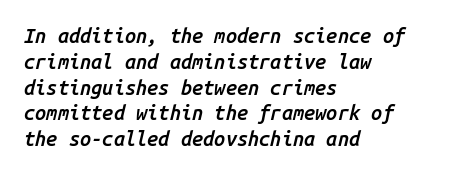
The image shows 20 px text type, italic (leaning right); set left-aligned, normal line spacing (1.29x), normal letter spacing, not underlined.
